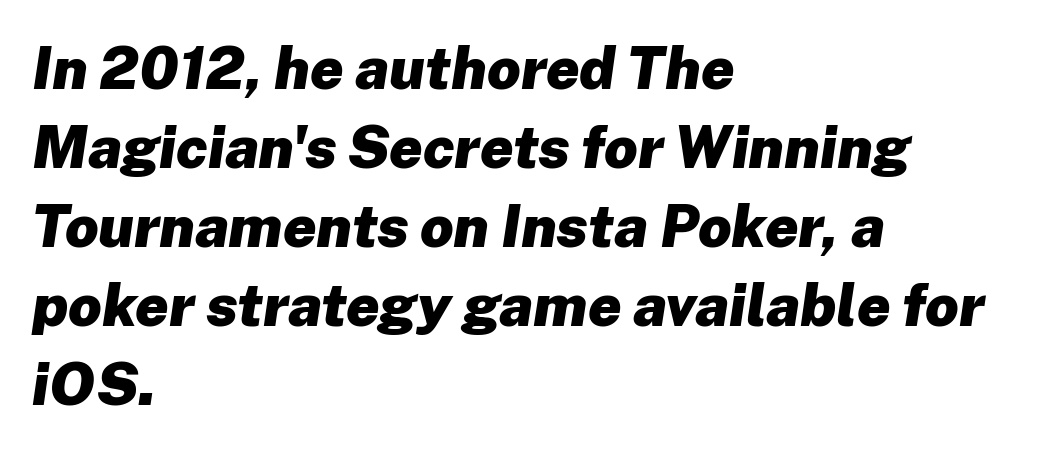
{"italic": "yes", "lean": "right", "slant_degrees": 8, "bold": "yes", "weight": "heavy", "width": "normal", "stroke_contrast": "low", "x_height": "medium", "monospaced": "no", "underline": "no", "align": "left", "line_spacing": "normal", "line_spacing_ratio": 1.34, "letter_spacing": "normal", "letter_spacing_em": 0.0, "glyph_px": 59}
